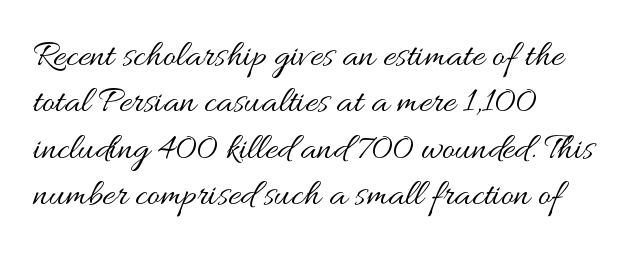
Q: Is the text bold? A: No.
Q: Is the text italic (slanted)? A: Yes.
Q: Is the text underlined? A: No.
Q: How is the paragraph aligned? A: Left-aligned.
Q: Is the spacing between letters normal or unusually wide? A: Normal.
Q: Width (condensed, normal, or wide)? A: Wide.
Q: Stroke contrast? A: Medium.
Q: x-height? A: Small.
Q: Monospaced? A: No.
